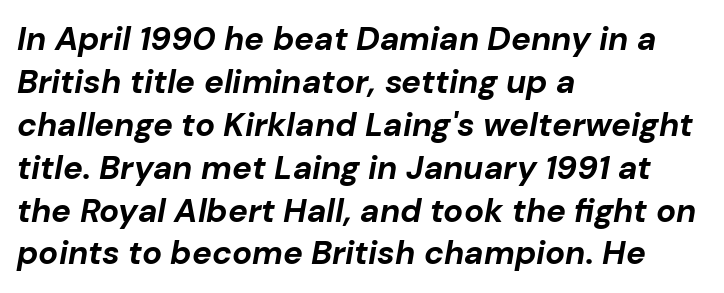
Typesetter's note: full bold, strokes at maximum text heaviness. Emphasis-style slanted type is in use. A typesetter would call this proportional, since set widths differ per character. The rendering uses a moderate line-height, typical for paragraphs.
